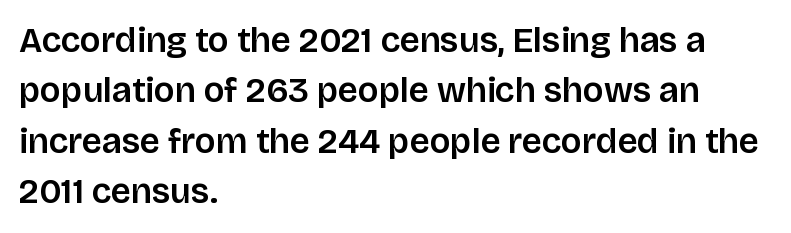
The image shows 35 px sans-serif type, upright; set left-aligned, normal line spacing (1.44x), normal letter spacing, not underlined; low stroke contrast and a large x-height.
